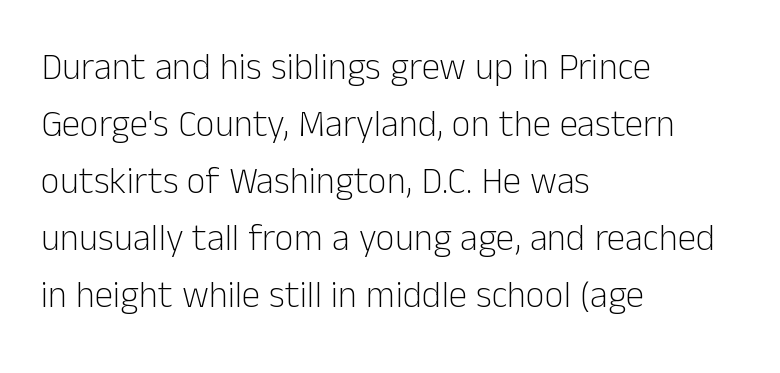
{"serif": "no", "italic": "no", "bold": "no", "weight": "light", "width": "normal", "stroke_contrast": "low", "x_height": "medium", "monospaced": "no", "underline": "no", "align": "left", "line_spacing": "normal", "line_spacing_ratio": 1.54, "letter_spacing": "normal", "letter_spacing_em": 0.0, "glyph_px": 37}
